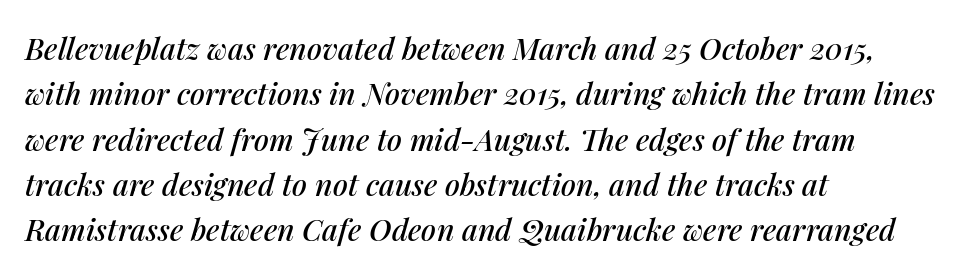
{"italic": "yes", "lean": "right", "slant_degrees": 14, "width": "normal", "stroke_contrast": "medium", "x_height": "medium", "monospaced": "no", "underline": "no", "align": "left", "line_spacing": "normal", "line_spacing_ratio": 1.51, "letter_spacing": "normal", "letter_spacing_em": 0.0, "glyph_px": 30}
